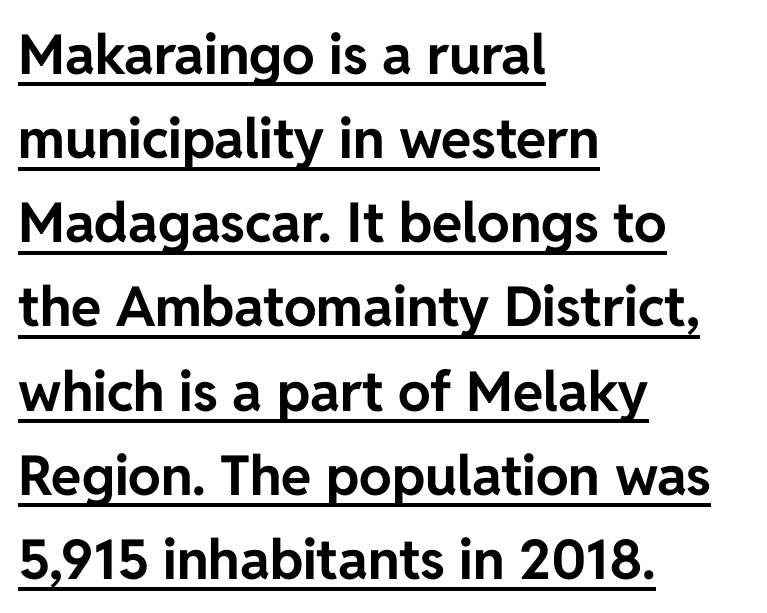
{"serif": "no", "italic": "no", "bold": "yes", "weight": "bold", "width": "normal", "stroke_contrast": "low", "x_height": "medium", "monospaced": "no", "underline": "yes", "align": "left", "line_spacing": "normal", "line_spacing_ratio": 1.53, "letter_spacing": "normal", "letter_spacing_em": 0.0, "glyph_px": 55}
